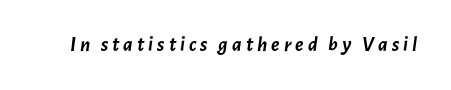
Q: Is the text bold? A: Yes.
Q: Is the text italic (slanted)? A: Yes, it leans right by about 7 degrees.
Q: Is the text underlined? A: No.
